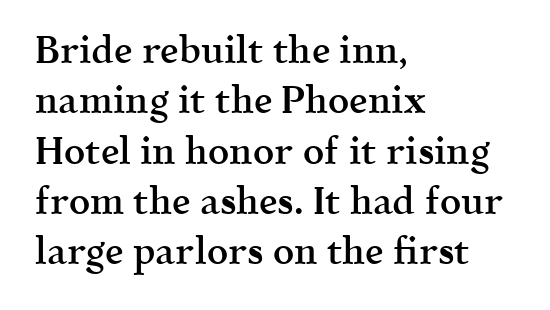
The passage shown is typed in a proportional face where columns would drift. Serifs: yes, visible at the terminals of the letterforms. Stems and bowls a touch heavier than normal — semibold. Italic? Not at all — the glyphs are vertical. The passage shown has conventional tracking throughout.
